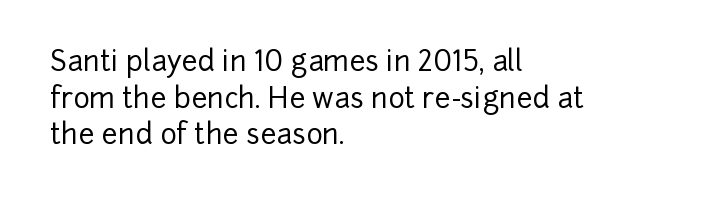
Is there any slant? The stems are plumb. Characters follow at the spacing the type designer built in. This rendering features lettering with no underline. Character widths vary here, with narrow letters taking less room than wide ones. Successive baselines arrive at the customary interval.
